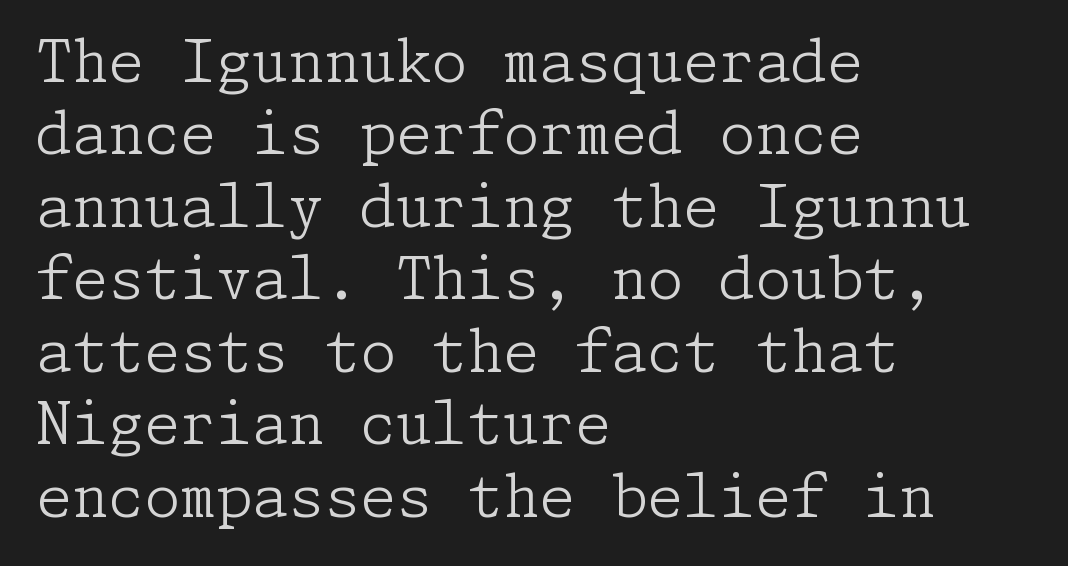
Q: Is the text bold? A: No.
Q: Is the text italic (slanted)? A: No, it is upright.
Q: Is the typeface a serif or a sans-serif typeface? A: Serif.
Q: Is the text underlined? A: No.
Q: How is the paragraph aligned? A: Left-aligned.
Q: Is the spacing between letters normal or unusually wide? A: Normal.
Q: Is the spacing between lines tight, normal or loose? A: Normal.
Q: Width (condensed, normal, or wide)? A: Normal.
Q: Stroke contrast? A: Low.
Q: x-height? A: Medium.
